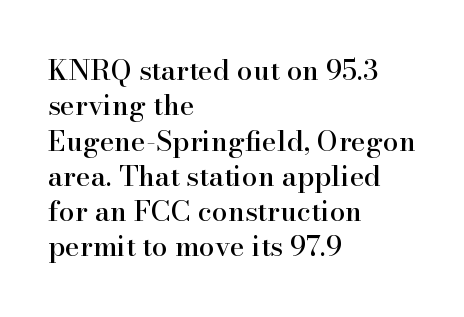
The image shows 28 px serif type, upright; set left-aligned, normal line spacing (1.26x), normal letter spacing, not underlined; high stroke contrast and a small x-height.
